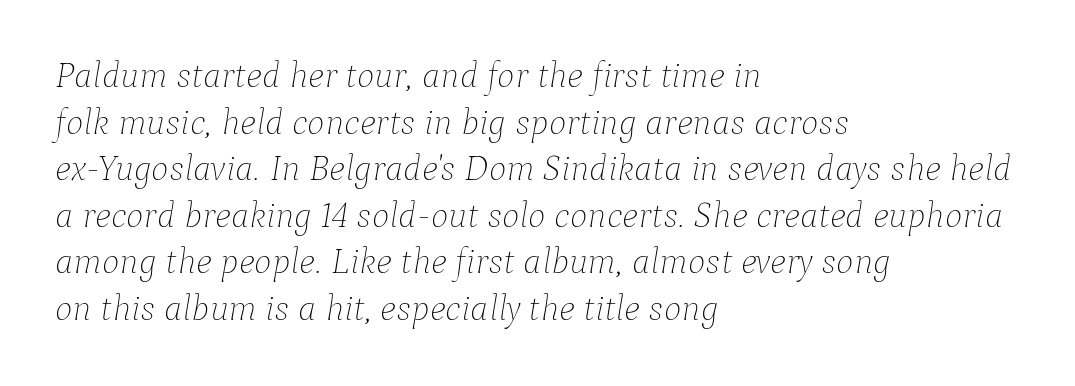
The image shows 37 px thin type, italic (leaning right); set left-aligned, normal line spacing (1.26x), normal letter spacing, not underlined; low stroke contrast and a medium x-height.
